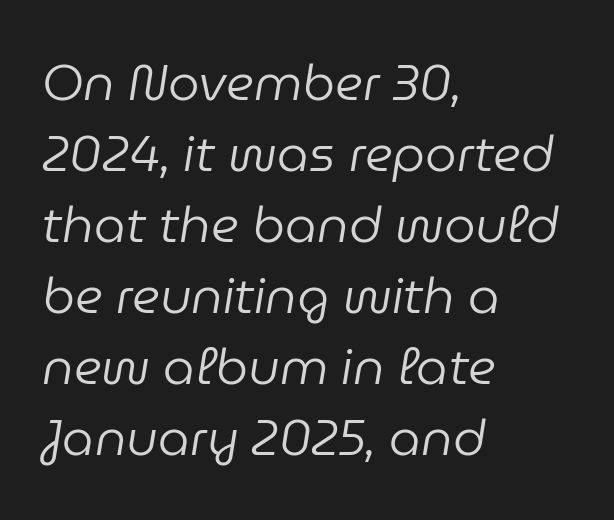
{"italic": "yes", "lean": "right", "slant_degrees": 9, "bold": "no", "weight": "regular", "width": "normal", "stroke_contrast": "low", "x_height": "medium", "monospaced": "no", "underline": "no", "align": "left", "line_spacing": "normal", "line_spacing_ratio": 1.42, "letter_spacing": "normal", "letter_spacing_em": 0.0, "glyph_px": 50}
